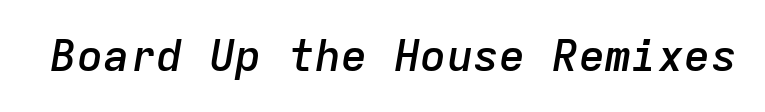
Q: Is the text bold? A: Semi-bold.
Q: Is the text italic (slanted)? A: Yes, it leans right by about 9 degrees.
Q: Is the text underlined? A: No.
Q: Is the spacing between letters normal or unusually wide? A: Normal.
Q: Width (condensed, normal, or wide)? A: Normal.
Q: Stroke contrast? A: Low.
Q: x-height? A: Medium.
Q: Monospaced? A: Yes.
